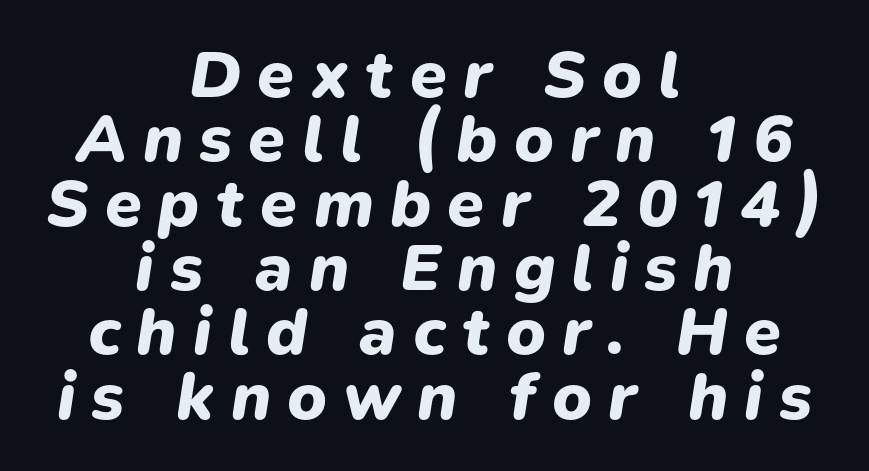
The image shows 67 px heavy type, italic (leaning right); set centered, tight line spacing (0.96x), unusually wide letter spacing (+0.24 em), not underlined; low stroke contrast and a medium x-height.
